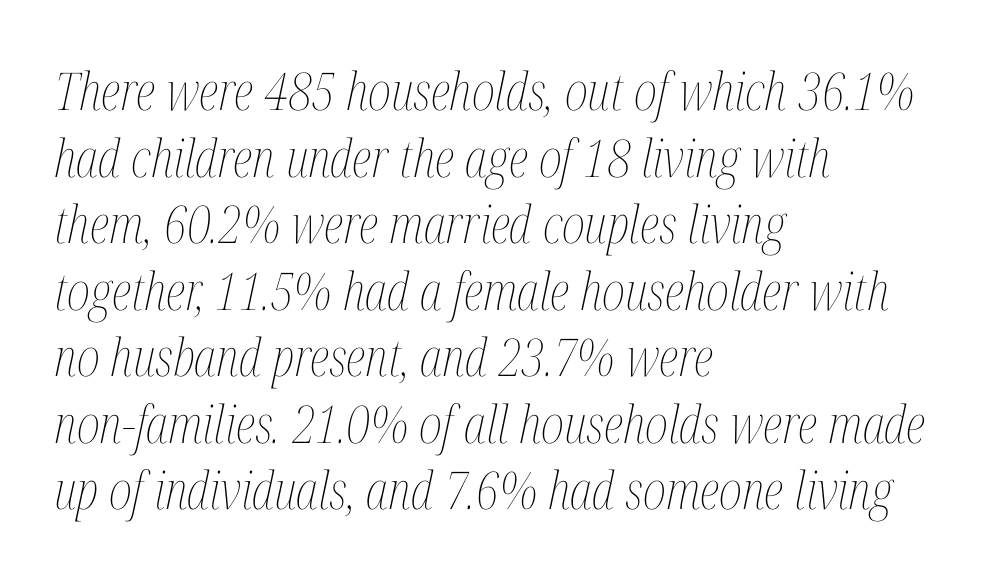
{"italic": "yes", "lean": "right", "slant_degrees": 12, "bold": "no", "weight": "thin", "width": "condensed", "stroke_contrast": "medium", "x_height": "medium", "monospaced": "no", "underline": "no", "align": "left", "line_spacing": "normal", "line_spacing_ratio": 1.28, "letter_spacing": "normal", "letter_spacing_em": 0.0, "glyph_px": 52}
